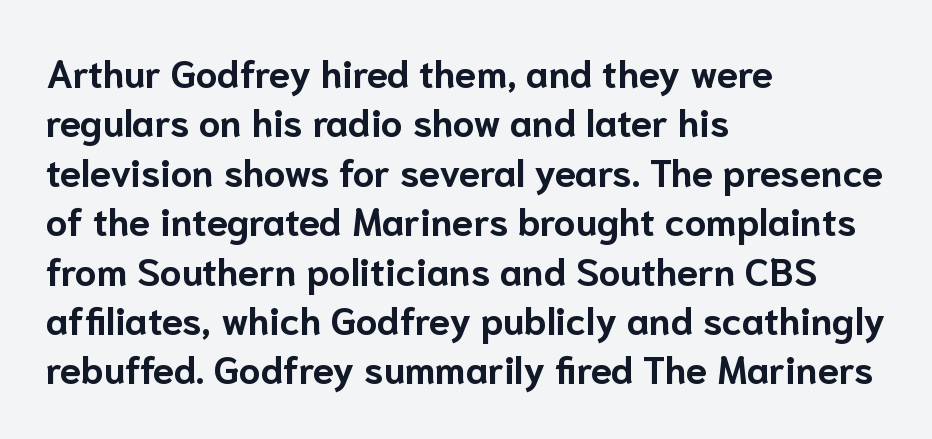
The image shows 38 px bold sans-serif type, upright; set left-aligned, normal line spacing (1.3x), normal letter spacing, not underlined; low stroke contrast and a medium x-height.
